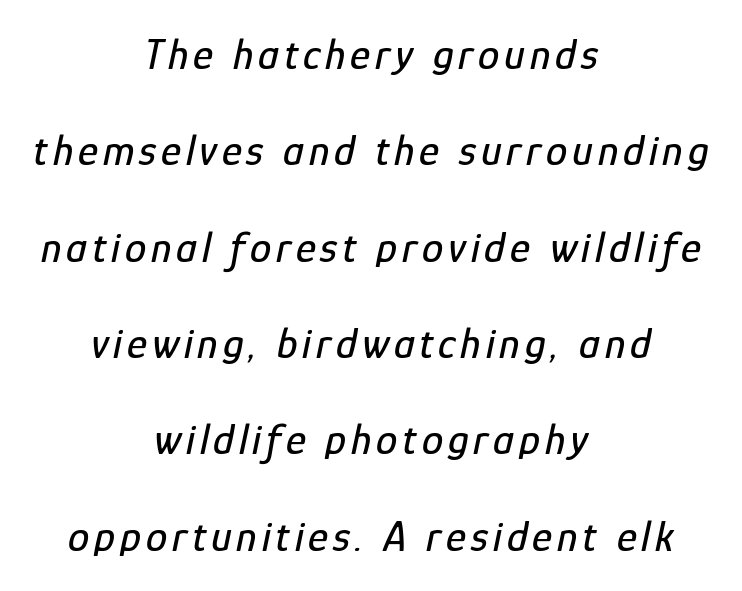
{"italic": "yes", "lean": "right", "slant_degrees": 12, "width": "condensed", "stroke_contrast": "low", "x_height": "medium", "monospaced": "no", "underline": "no", "align": "center", "line_spacing": "loose", "line_spacing_ratio": 2.24, "glyph_px": 43}
